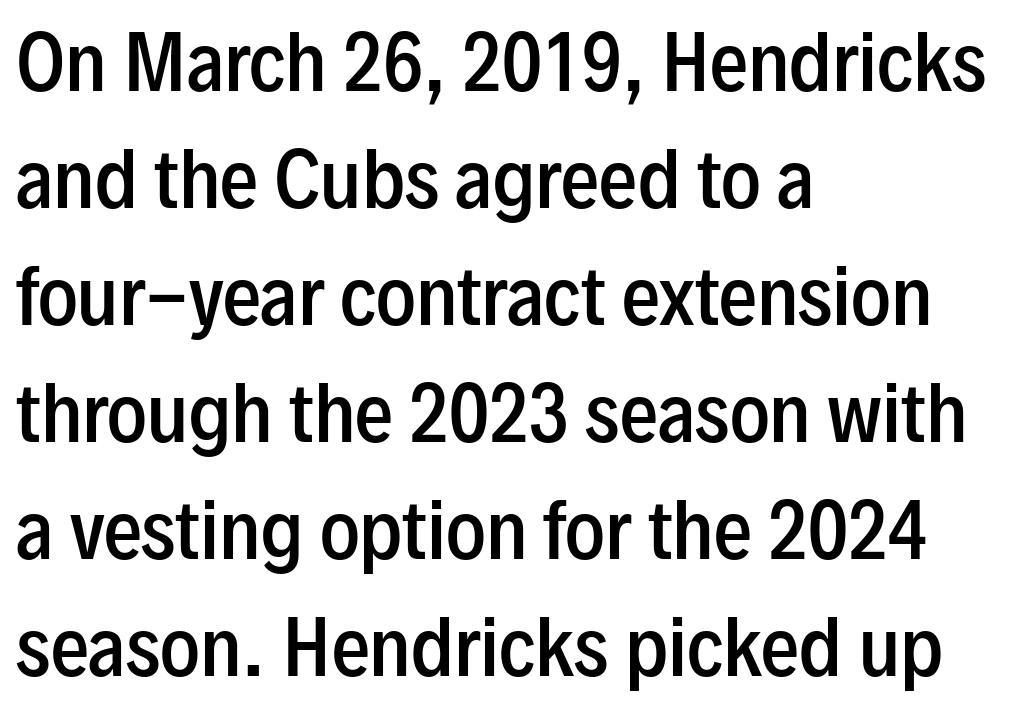
The image shows 76 px semibold, condensed sans-serif type, upright; set left-aligned, normal line spacing (1.54x), normal letter spacing, not underlined; low stroke contrast and a medium x-height.
